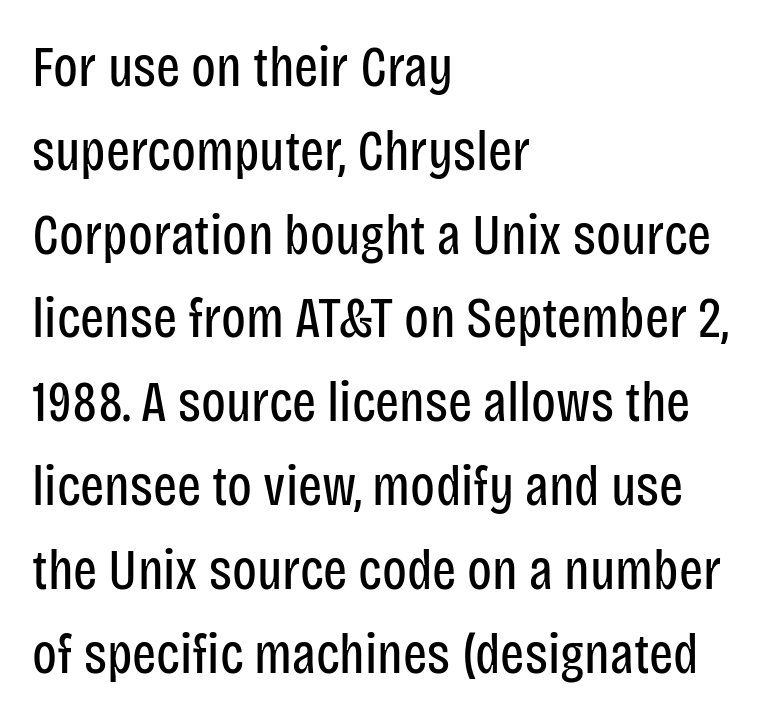
{"serif": "no", "italic": "no", "bold": "no", "weight": "regular", "width": "condensed", "stroke_contrast": "low", "x_height": "large", "monospaced": "no", "underline": "no", "align": "left", "line_spacing": "normal", "line_spacing_ratio": 1.47, "letter_spacing": "normal", "letter_spacing_em": 0.0, "glyph_px": 57}
